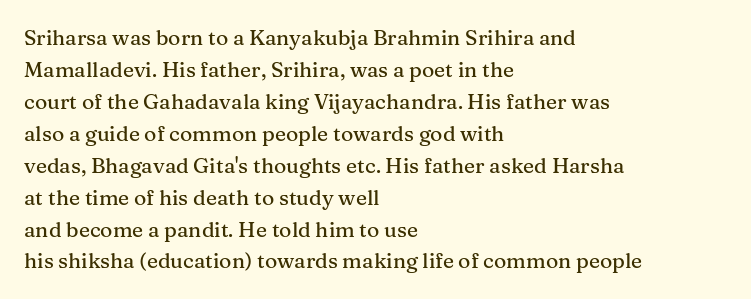
{"italic": "no", "underline": "no", "align": "left", "line_spacing": "normal", "line_spacing_ratio": 1.52, "letter_spacing": "normal", "letter_spacing_em": 0.0, "glyph_px": 21}
